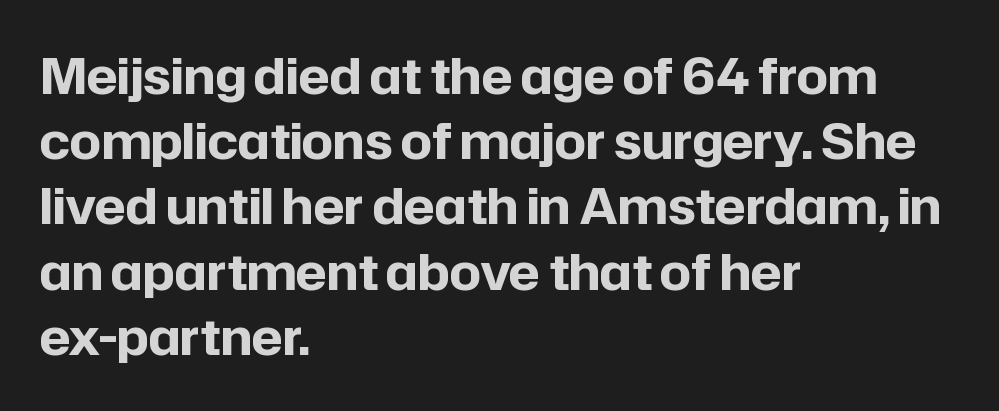
The block of text has a typical density, with ordinary space between rows. The glyphs are unaccompanied by any horizontal stroke below them. If you drew a ruler down the left edge, every line would touch it. Does the weight exceed regular? Yes, all the way to bold. Proportional: the letters do not fall into vertical columns.
